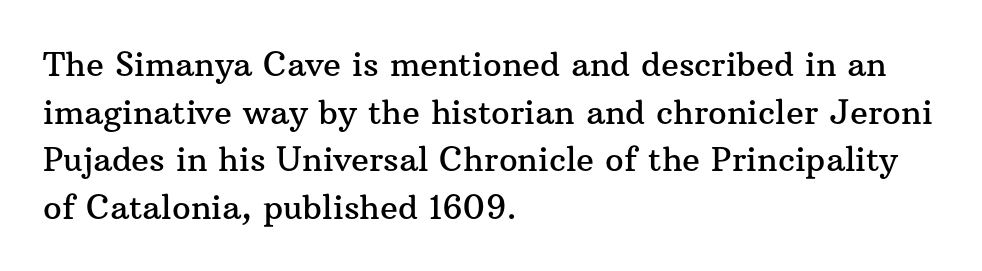
Q: Is the text italic (slanted)? A: No, it is upright.
Q: Is the typeface a serif or a sans-serif typeface? A: Serif.
Q: Is the text underlined? A: No.
Q: How is the paragraph aligned? A: Left-aligned.
Q: Is the spacing between letters normal or unusually wide? A: Normal.
Q: Is the spacing between lines tight, normal or loose? A: Normal.
Q: Width (condensed, normal, or wide)? A: Normal.
Q: Stroke contrast? A: Medium.
Q: x-height? A: Medium.
Q: Monospaced? A: No.
